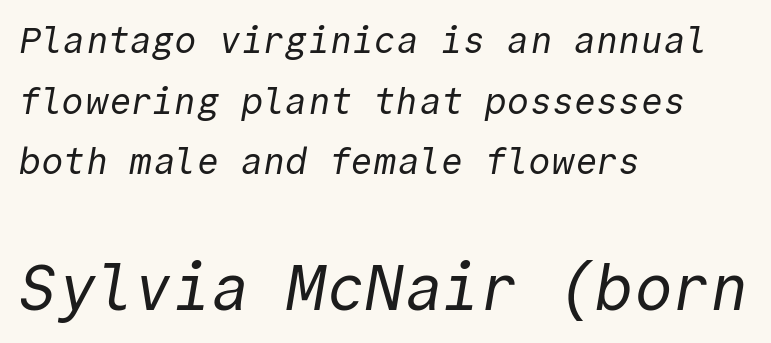
The rendering uses typewriter-style spacing with identical character cells. To sum up the face: it is a sans, with no serifs. This is not heavy type; no bold has been used. The lines are quadded left.
